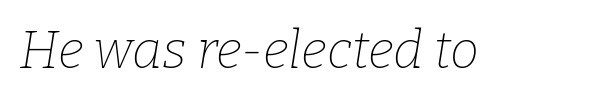
Q: Is the text bold? A: No.
Q: Is the text italic (slanted)? A: Yes, it leans right by about 9 degrees.
Q: Is the typeface a serif or a sans-serif typeface? A: Serif.
Q: Is the text underlined? A: No.
Q: Is the spacing between letters normal or unusually wide? A: Normal.
Q: Width (condensed, normal, or wide)? A: Normal.
Q: Stroke contrast? A: Low.
Q: x-height? A: Medium.
Q: Monospaced? A: No.
